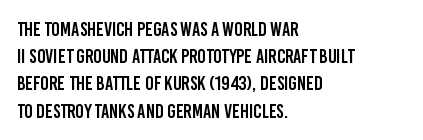
Q: Is the text italic (slanted)? A: No, it is upright.
Q: Is the text underlined? A: No.
Q: How is the paragraph aligned? A: Left-aligned.
Q: Is the spacing between letters normal or unusually wide? A: Normal.
Q: Is the spacing between lines tight, normal or loose? A: Normal.
